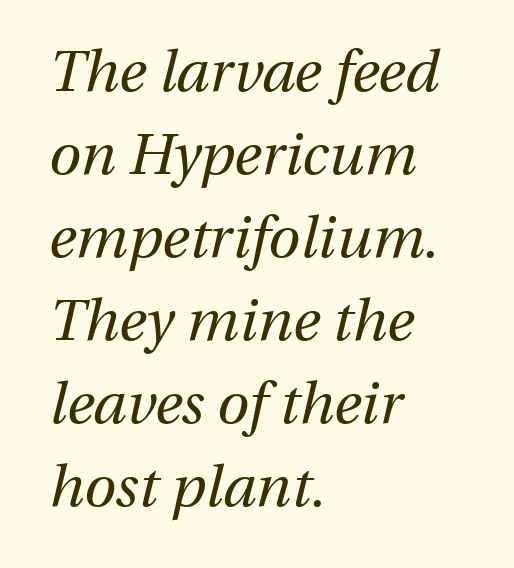
Horizontal alignment here is leftward, the default for most running prose. You could call the tracking neutral — neither tight nor loose. The space directly below the letters is spotless. Rendered with sloped, italic letterforms. Compared with a typical body face, this is equally light or lighter still. The space between consecutive lines is moderate.
